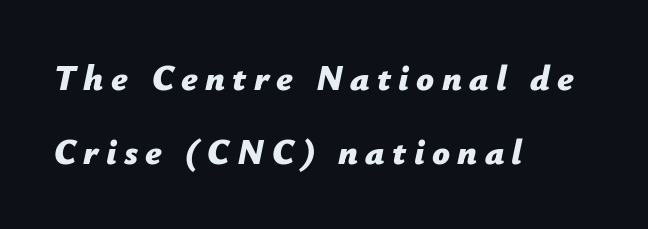
Q: Is the text bold? A: Yes.
Q: Is the text italic (slanted)? A: Yes, it leans right by about 12 degrees.
Q: Is the text underlined? A: No.
Q: How is the paragraph aligned? A: Left-aligned.
Q: Is the spacing between letters normal or unusually wide? A: Unusually wide.
Q: Is the spacing between lines tight, normal or loose? A: Loose.
Q: Width (condensed, normal, or wide)? A: Normal.
Q: Stroke contrast? A: Low.
Q: x-height? A: Medium.
Q: Monospaced? A: No.
